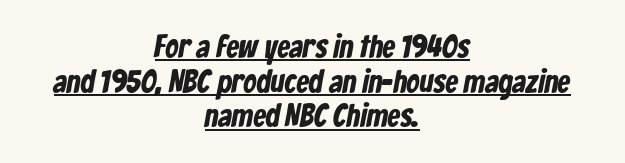
{"serif": "no", "bold": "yes", "weight": "bold", "width": "condensed", "stroke_contrast": "low", "x_height": "medium", "monospaced": "no", "underline": "yes", "align": "center", "line_spacing": "tight", "line_spacing_ratio": 1.08, "letter_spacing": "normal", "letter_spacing_em": 0.0, "glyph_px": 32}
